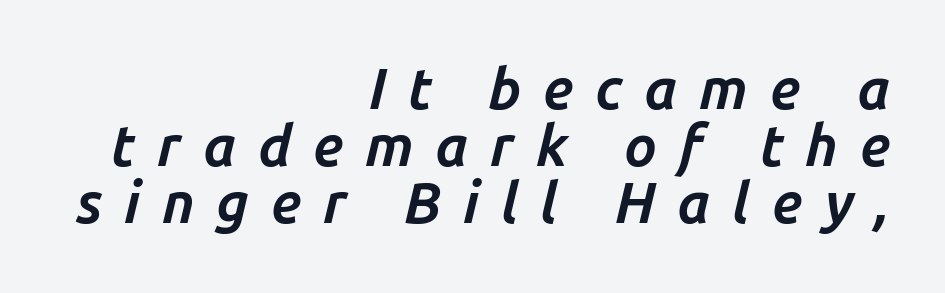
The letters are slanted; this is an italic face. The gap between lines stays unmarked. The glyphs have the mass of a bold cut. The line-height multiplier appears low, near solid setting. Compared with typical body copy, the letter spacing here is much looser.
